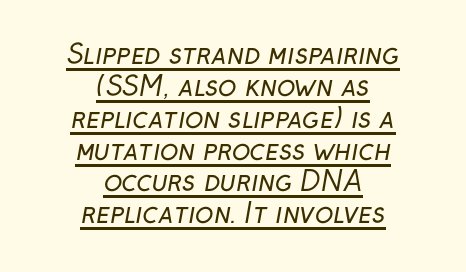
Horizontally, the lines are justified to the midpoint only. Each word holds together tightly as a unit, with standard inter-letter gaps. These characters rest on top of a visible drawn line. The letters look calm and open, with moderate or lighter stems.
